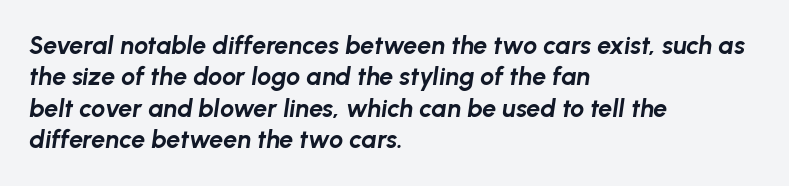
The image shows 25 px bold type, italic (leaning right); set left-aligned, normal line spacing (1.26x), normal letter spacing, not underlined.
